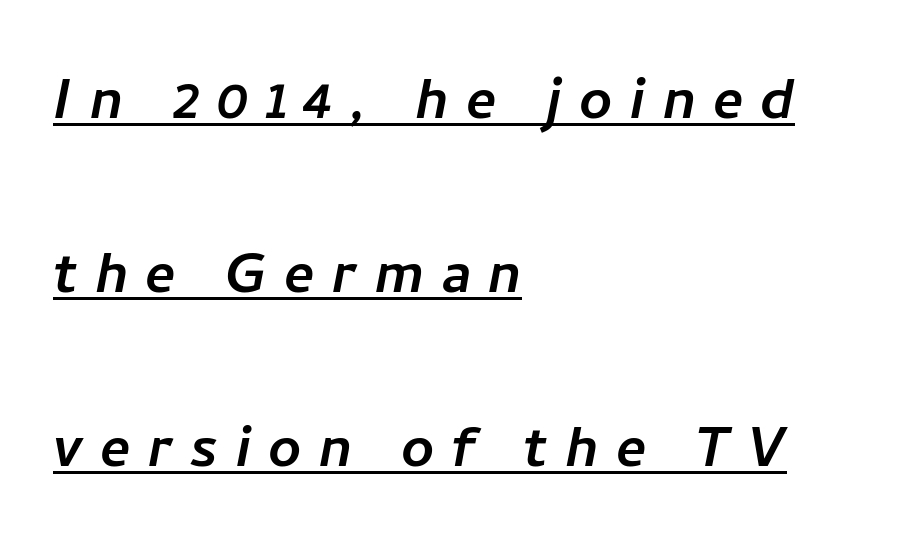
{"serif": "no", "width": "normal", "stroke_contrast": "low", "x_height": "medium", "monospaced": "no", "underline": "yes", "align": "left", "line_spacing": "loose", "line_spacing_ratio": 2.42, "letter_spacing": "wide", "letter_spacing_em": 0.23, "glyph_px": 72}
